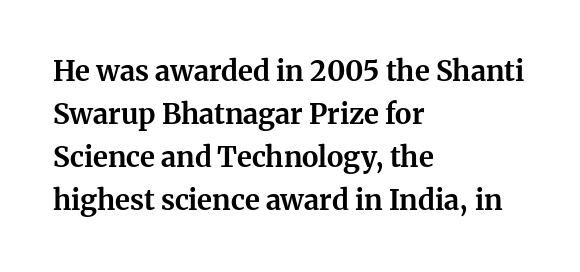
You could not count columns in this text — the font is proportionally spaced. Posture: upright roman. Plain, unruled lines of type. The rendering uses a bold face; every stroke is thick and dark. Reading down the column, the eye jumps a familiar distance to each next line. Leftover space on each line is placed entirely after the last word.
